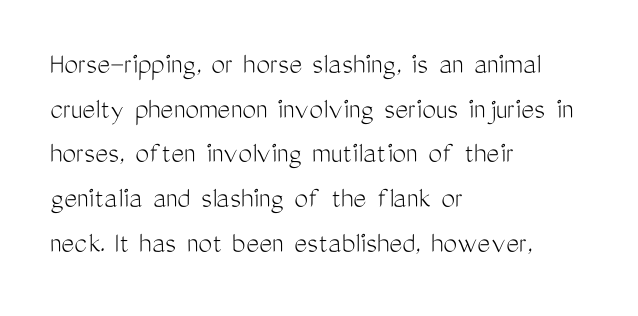
The image shows 31 px light, condensed sans-serif type, upright; set left-aligned, normal line spacing (1.44x), normal letter spacing, not underlined; medium stroke contrast and a medium x-height.
